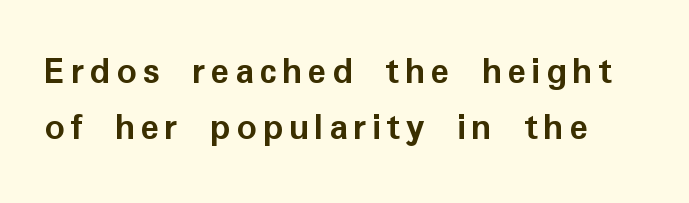
{"serif": "no", "italic": "no", "bold": "yes", "weight": "semibold", "width": "normal", "stroke_contrast": "low", "x_height": "medium", "monospaced": "no", "underline": "no", "line_spacing": "normal", "line_spacing_ratio": 1.43, "glyph_px": 39}
